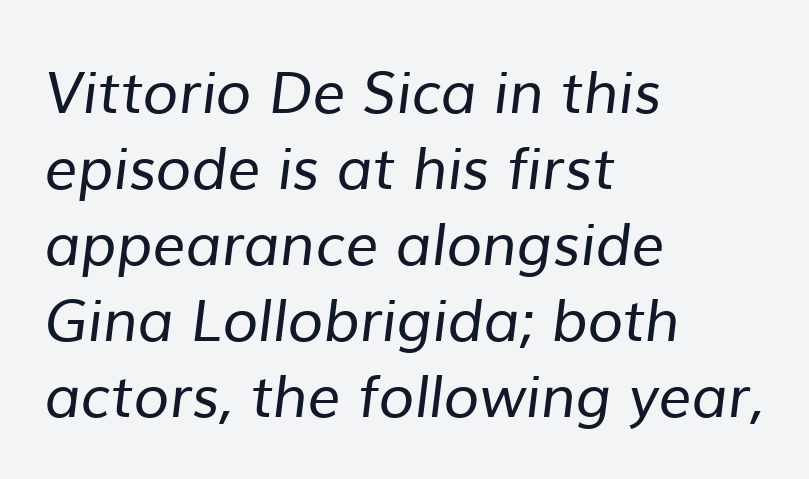
Q: Is the text bold? A: No.
Q: Is the typeface a serif or a sans-serif typeface? A: Sans-serif.
Q: Is the text underlined? A: No.
Q: How is the paragraph aligned? A: Left-aligned.
Q: Is the spacing between letters normal or unusually wide? A: Normal.
Q: Is the spacing between lines tight, normal or loose? A: Normal.
Q: Width (condensed, normal, or wide)? A: Normal.
Q: Stroke contrast? A: Low.
Q: x-height? A: Medium.
Q: Monospaced? A: No.
